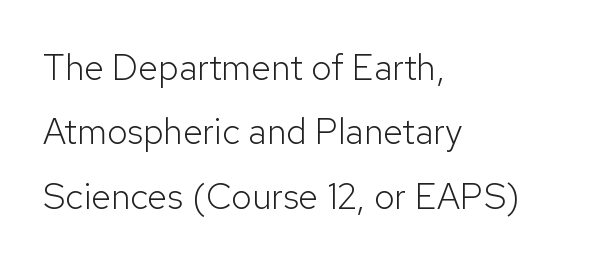
The image shows 36 px light sans-serif type, upright; set left-aligned, line spacing 1.79x, normal letter spacing, not underlined; low stroke contrast and a medium x-height.
